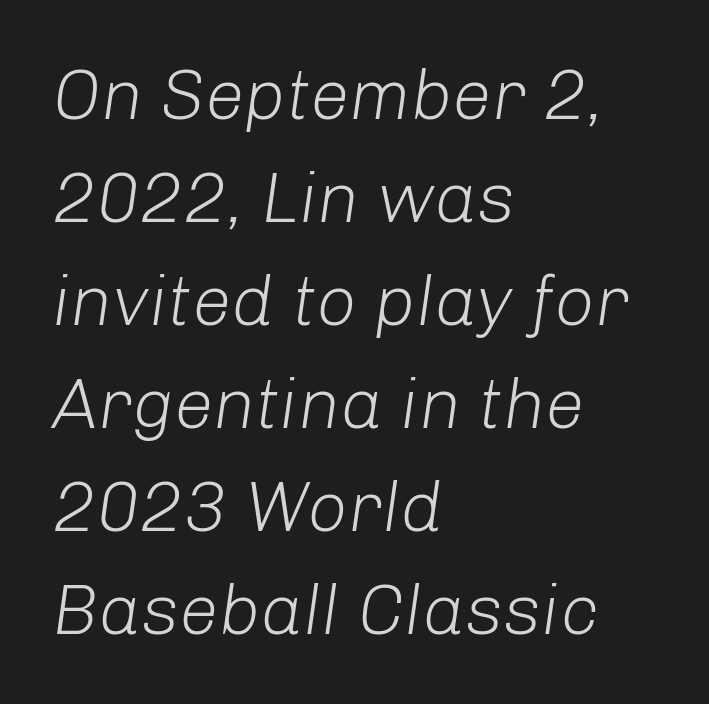
The image shows 71 px light type, italic (leaning right); set left-aligned, normal line spacing (1.45x), normal letter spacing, not underlined; low stroke contrast and a medium x-height.
